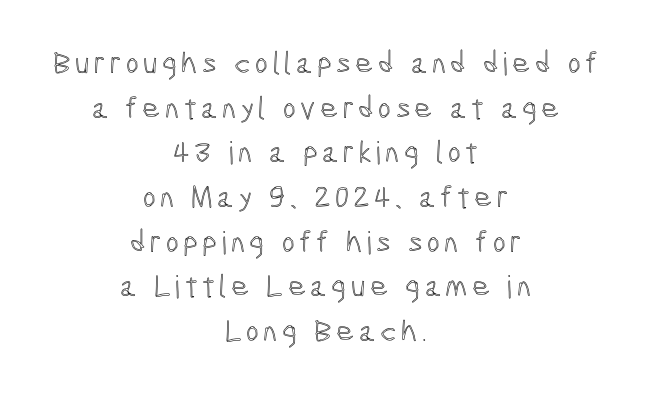
{"italic": "no", "width": "condensed", "x_height": "medium", "monospaced": "no", "underline": "no", "align": "center", "line_spacing": "normal", "line_spacing_ratio": 1.44, "glyph_px": 31}
